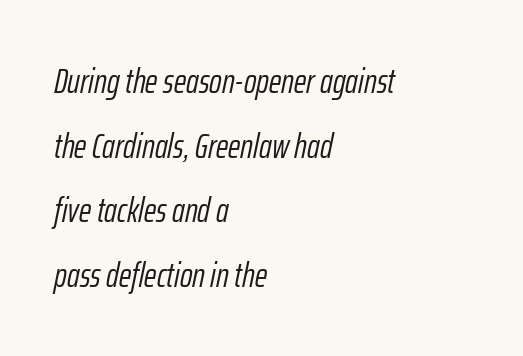
Typeset ragged right — the left edge is the straight one. This rendering leaves character spacing at its baseline value. Designer's note — italics engaged. Looks like regular typesetting: each glyph gets only the width it needs.
